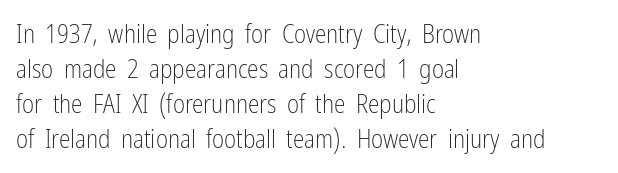
{"italic": "no", "bold": "no", "underline": "no", "align": "left", "line_spacing": "normal", "line_spacing_ratio": 1.35, "letter_spacing": "normal", "letter_spacing_em": 0.0, "glyph_px": 26}
